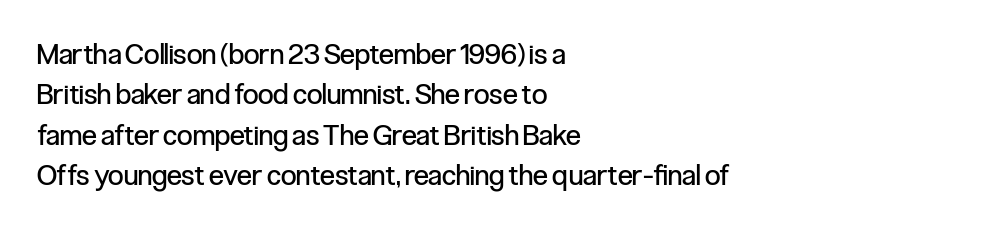
Q: Is the text bold? A: No.
Q: Is the text italic (slanted)? A: No, it is upright.
Q: Is the typeface a serif or a sans-serif typeface? A: Sans-serif.
Q: Is the text underlined? A: No.
Q: How is the paragraph aligned? A: Left-aligned.
Q: Is the spacing between letters normal or unusually wide? A: Normal.
Q: Is the spacing between lines tight, normal or loose? A: Normal.
Q: Width (condensed, normal, or wide)? A: Condensed.
Q: Stroke contrast? A: Low.
Q: x-height? A: Medium.
Q: Monospaced? A: No.
